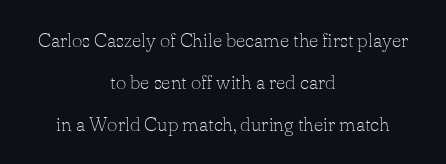
{"italic": "no", "bold": "no", "underline": "no", "align": "center", "line_spacing": "loose", "line_spacing_ratio": 2.09, "letter_spacing": "normal", "letter_spacing_em": 0.0, "glyph_px": 20}
